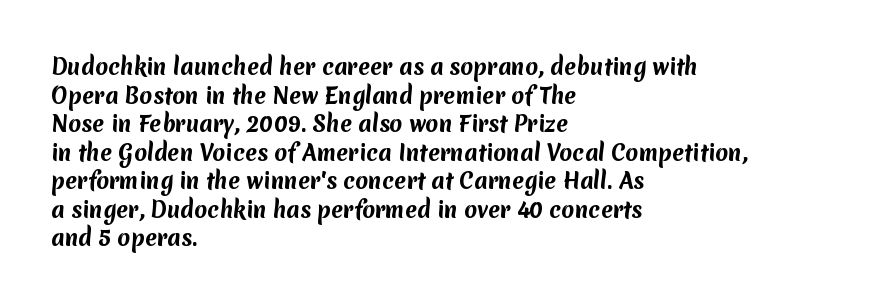
Words float on clear page, feet unadorned. Typesetter's note: full bold, strokes at maximum text heaviness. In terms of letterspacing, this is plain default setting. Every row of glyphs begins at an identical x-position on the left.
